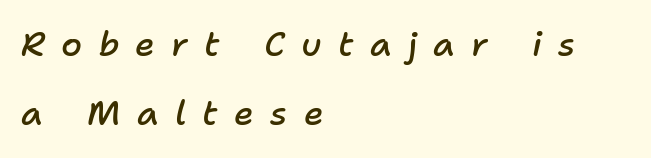
Q: Is the text bold? A: Semi-bold.
Q: Is the text italic (slanted)? A: Yes, it leans right by about 11 degrees.
Q: Is the text underlined? A: No.
Q: How is the paragraph aligned? A: Left-aligned.
Q: Is the spacing between letters normal or unusually wide? A: Unusually wide.
Q: Is the spacing between lines tight, normal or loose? A: Loose.
Q: Width (condensed, normal, or wide)? A: Normal.
Q: Stroke contrast? A: Low.
Q: x-height? A: Medium.
Q: Monospaced? A: No.
